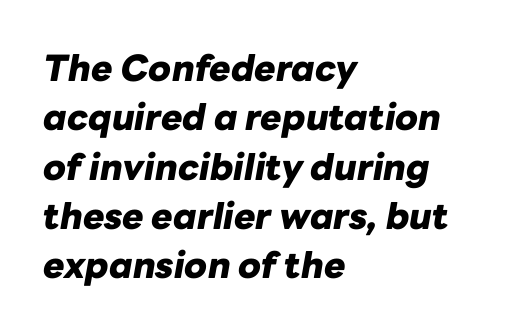
The image shows 36 px heavy type, italic (leaning right); set left-aligned, normal line spacing (1.37x), normal letter spacing, not underlined; low stroke contrast and a medium x-height.
